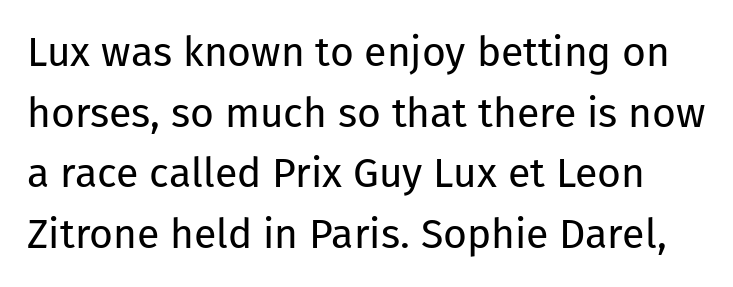
{"serif": "no", "italic": "no", "bold": "no", "weight": "regular", "width": "normal", "stroke_contrast": "low", "x_height": "medium", "monospaced": "no", "underline": "no", "line_spacing": "normal", "line_spacing_ratio": 1.48, "letter_spacing": "normal", "letter_spacing_em": 0.0, "glyph_px": 41}
